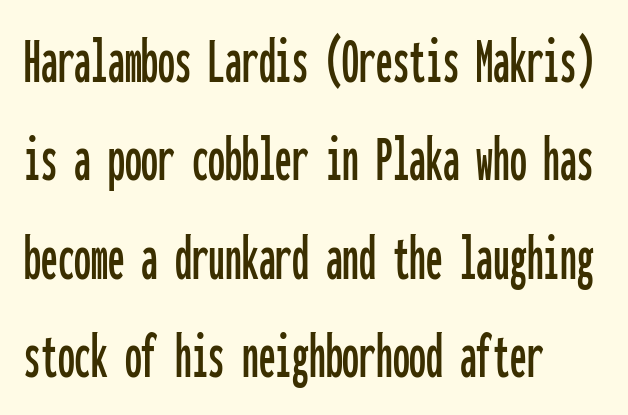
{"serif": "no", "italic": "no", "width": "condensed", "stroke_contrast": "low", "x_height": "medium", "monospaced": "yes", "underline": "no", "align": "left", "line_spacing": "normal", "line_spacing_ratio": 1.47, "letter_spacing": "normal", "letter_spacing_em": 0.0, "glyph_px": 67}
